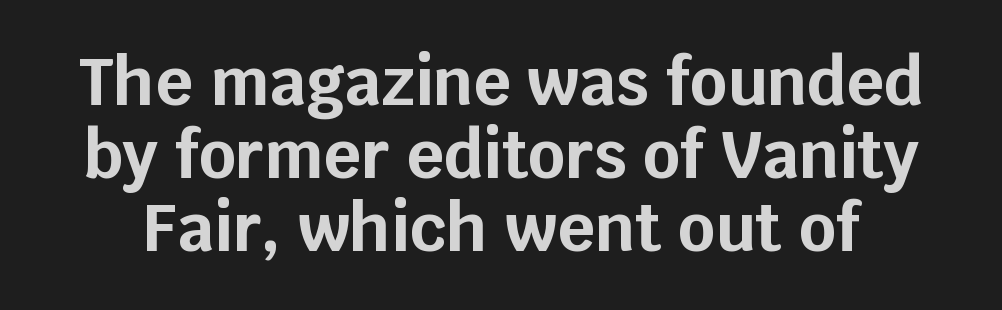
Spacing verdict: proportional, widths tailored to each character. Lines of text with bare space underneath. These lines keep a tight, regular rhythm from letter to letter. The vertical gap from one line to the next is small. Vertical strokes here are truly vertical. The letters carry no serifs — their stems end cleanly without finishing strokes.
